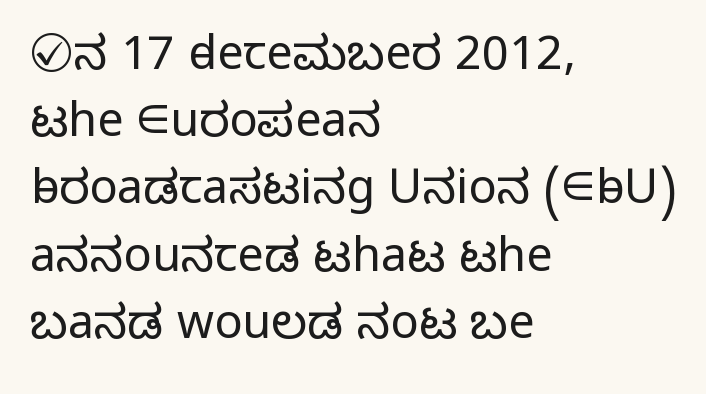
The image shows 47 px light sans-serif type, upright; set left-aligned, normal line spacing (1.43x), normal letter spacing, not underlined; low stroke contrast and a medium x-height.
